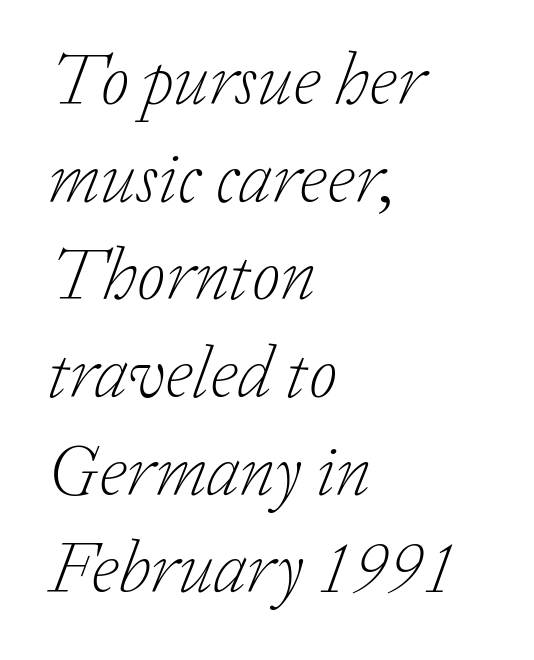
{"serif": "yes", "italic": "yes", "lean": "right", "slant_degrees": 20, "bold": "no", "weight": "light", "width": "normal", "stroke_contrast": "low", "x_height": "medium", "monospaced": "no", "underline": "no", "align": "left", "line_spacing": "normal", "line_spacing_ratio": 1.32, "letter_spacing": "normal", "letter_spacing_em": 0.0, "glyph_px": 74}
